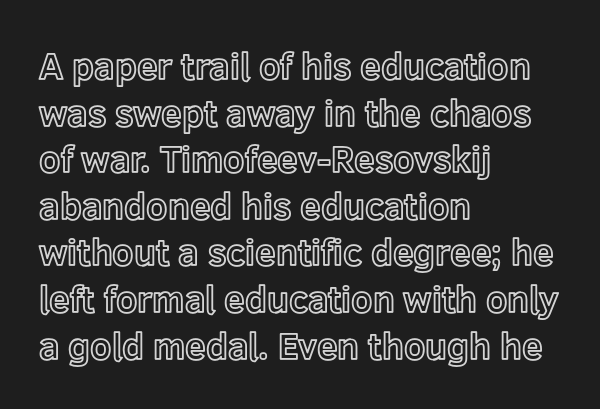
The image shows 37 px text type, upright; set left-aligned, normal line spacing (1.26x), normal letter spacing, not underlined; a medium x-height.
